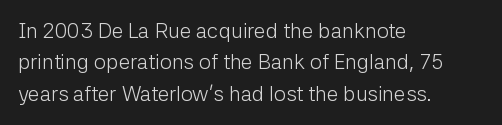
Ordinary non-slanted type is in use. Honestly, the row spacing looks completely unremarkable. These lines keep a tight, regular rhythm from letter to letter. These lines stack with their left ends in a neat column.
